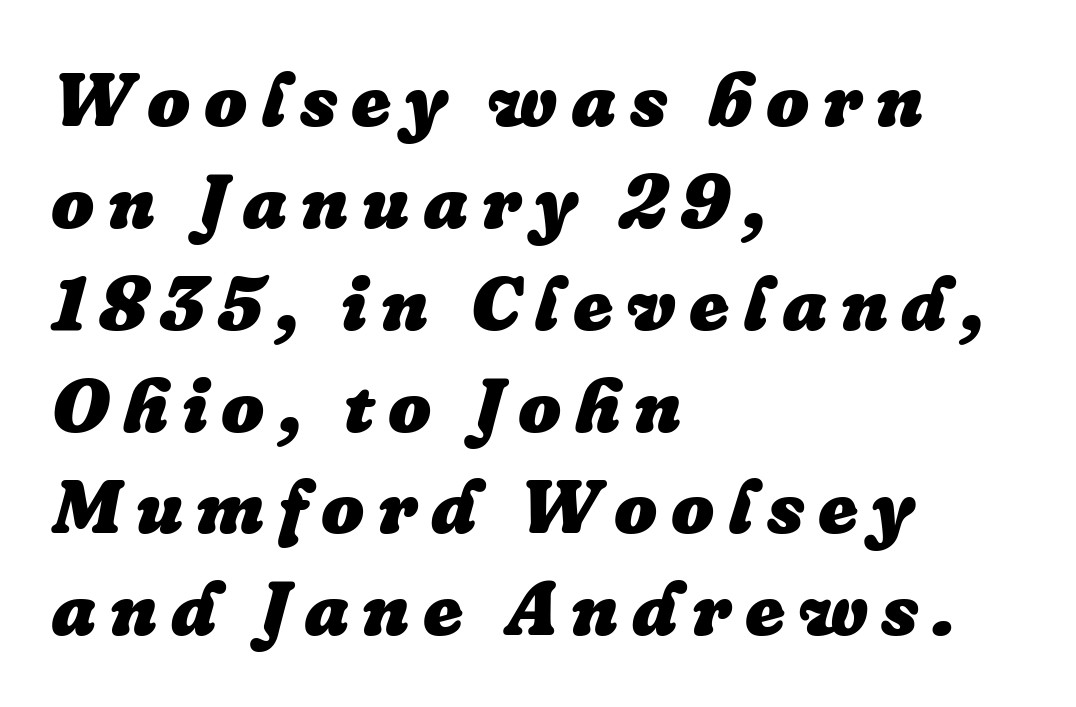
Q: Is the text bold? A: Yes.
Q: Is the text italic (slanted)? A: Yes, it leans right by about 16 degrees.
Q: Is the text underlined? A: No.
Q: How is the paragraph aligned? A: Left-aligned.
Q: Is the spacing between lines tight, normal or loose? A: Normal.
Q: Width (condensed, normal, or wide)? A: Normal.
Q: Stroke contrast? A: Low.
Q: x-height? A: Medium.
Q: Monospaced? A: No.
